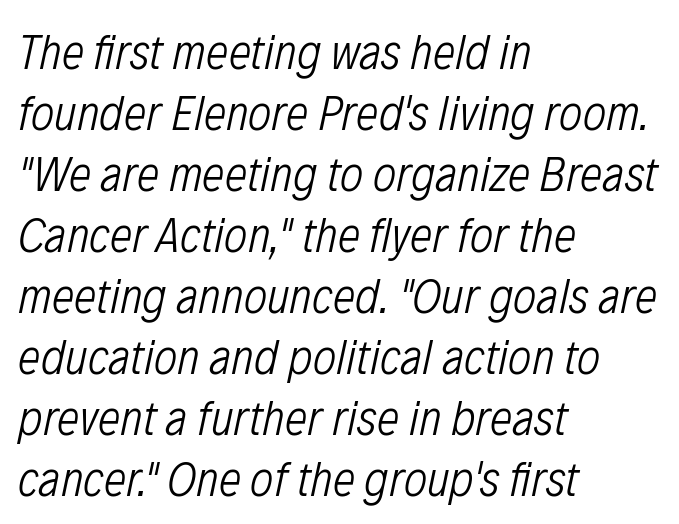
{"italic": "yes", "lean": "right", "slant_degrees": 12, "bold": "no", "weight": "light", "width": "condensed", "stroke_contrast": "low", "x_height": "medium", "monospaced": "no", "underline": "no", "align": "left", "line_spacing_ratio": 1.22, "letter_spacing": "normal", "letter_spacing_em": 0.0, "glyph_px": 50}
